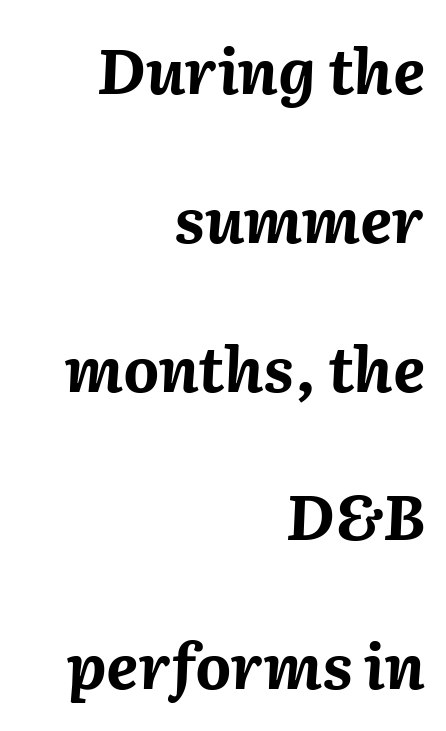
Q: Is the text bold? A: Yes.
Q: Is the text italic (slanted)? A: Yes, it leans right by about 2 degrees.
Q: Is the text underlined? A: No.
Q: How is the paragraph aligned? A: Right-aligned.
Q: Is the spacing between letters normal or unusually wide? A: Normal.
Q: Is the spacing between lines tight, normal or loose? A: Loose.
Q: Width (condensed, normal, or wide)? A: Normal.
Q: Stroke contrast? A: Medium.
Q: x-height? A: Medium.
Q: Monospaced? A: No.
